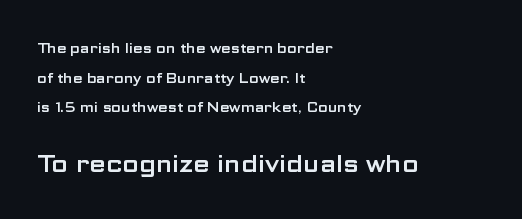
The image shows 24 px text type, upright; set left-aligned, loose line spacing (2.11x), normal letter spacing, not underlined; the second (bottom) block is 1.71x larger.
